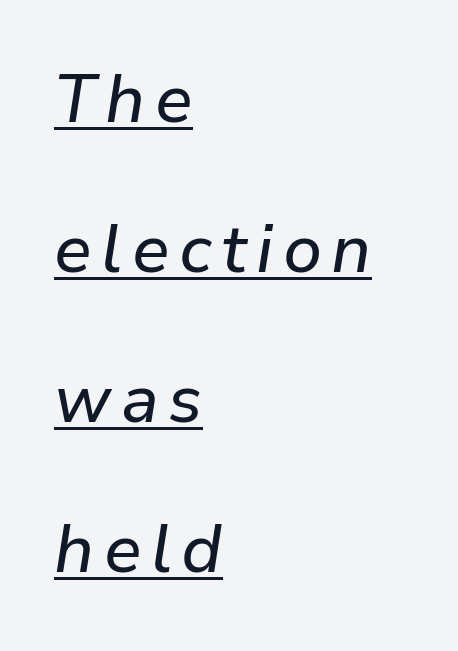
{"italic": "yes", "lean": "right", "slant_degrees": 9, "width": "normal", "stroke_contrast": "low", "x_height": "medium", "monospaced": "no", "underline": "yes", "align": "left", "line_spacing": "loose", "line_spacing_ratio": 2.24, "glyph_px": 67}
